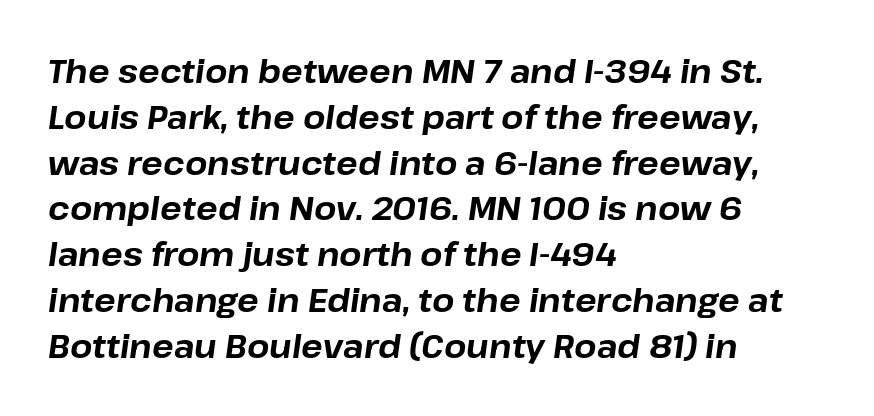
Is this a fixed-width face? No — the glyphs have proportional, varying widths. The face used here has a pronounced slope to its letters. Interline gaps are of average width in this sample. In terms of weight, the rendering is a true, heavy bold. No word sits above an underline.
